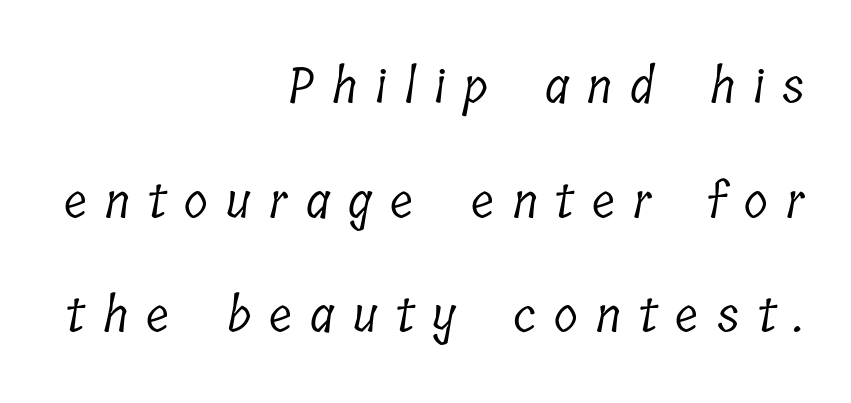
Q: Is the text bold? A: No.
Q: Is the typeface a serif or a sans-serif typeface? A: Serif.
Q: Is the text underlined? A: No.
Q: How is the paragraph aligned? A: Right-aligned.
Q: Is the spacing between letters normal or unusually wide? A: Unusually wide.
Q: Is the spacing between lines tight, normal or loose? A: Loose.
Q: Width (condensed, normal, or wide)? A: Condensed.
Q: Stroke contrast? A: Low.
Q: x-height? A: Medium.
Q: Monospaced? A: No.
